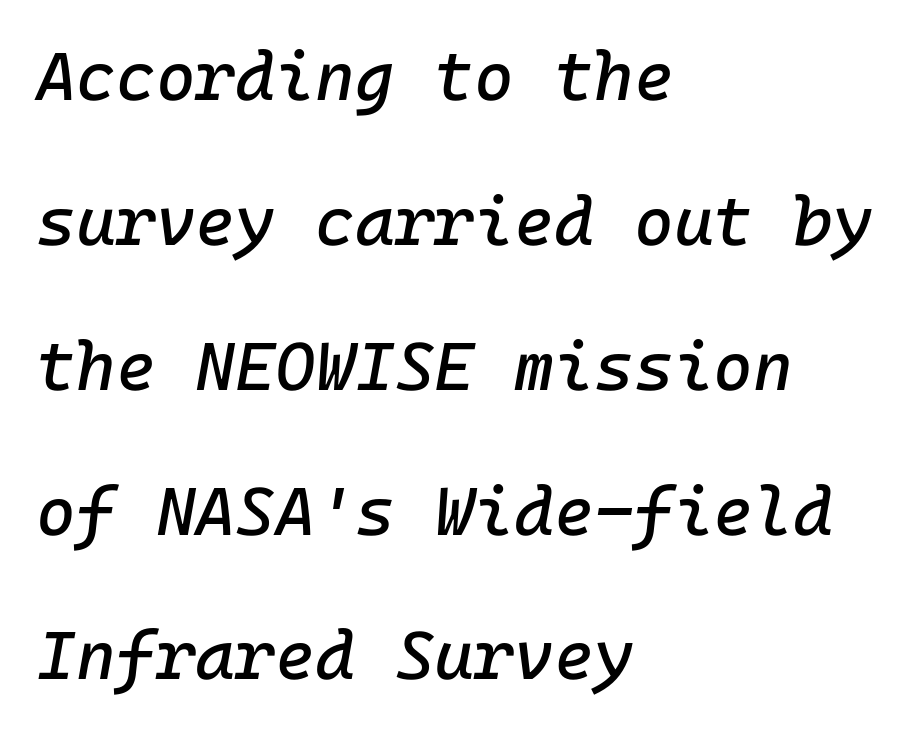
The image shows 68 px text type, italic (leaning right); set left-aligned, loose line spacing (2.13x), normal letter spacing, not underlined; low stroke contrast and a medium x-height.
